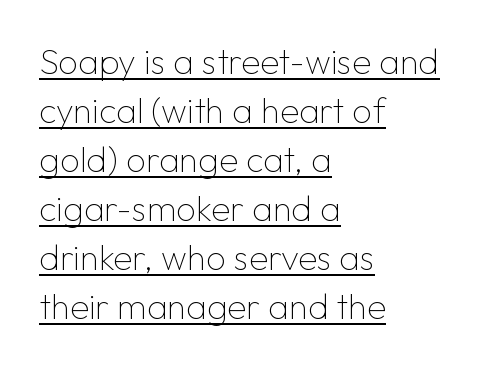
Has an underline been added? It has. This is sans-serif lettering, the kind often seen on screens and signage. A classic flush-left, rag-right setting is used for this passage. The rows are spaced the way most documents space them. Each letter keeps its own natural width here, so spacing adapts to shape.
